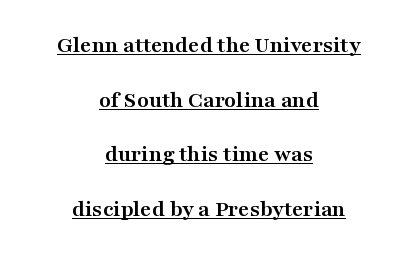
Q: Is the text bold? A: Yes.
Q: Is the text italic (slanted)? A: No, it is upright.
Q: Is the text underlined? A: Yes.
Q: How is the paragraph aligned? A: Centered.
Q: Is the spacing between letters normal or unusually wide? A: Normal.
Q: Is the spacing between lines tight, normal or loose? A: Loose.
